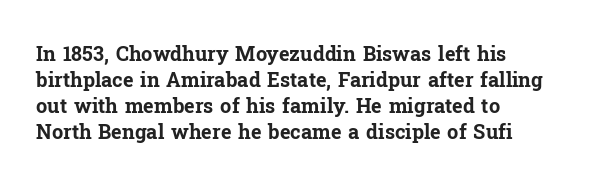
The lettering holds an erect, upright posture throughout. The text block is weighted toward the left margin, trailing off unevenly rightward. The strokes are fattened all the way to bold. Bare-footed words on every line.
